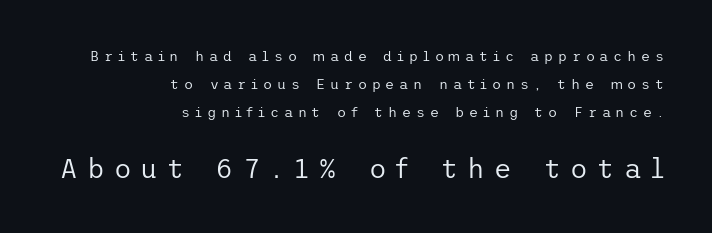
{"italic": "no", "bold": "no", "underline": "no", "align": "right", "line_spacing": "loose", "line_spacing_ratio": 1.99, "letter_spacing": "wide", "letter_spacing_em": 0.34, "larger_block": "second", "size_ratio": 1.93, "glyph_px": 27}
